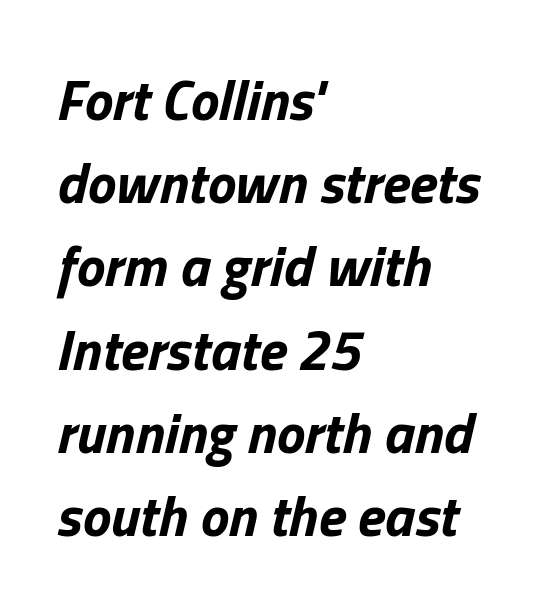
The space between consecutive lines is moderate. The typography opts for an oblique posture over an upright one. Letters rest on an invisible, unmarked baseline. Compared with an ordinary text face, these strokes are far heavier — a full bold. Proportional: the letters do not fall into vertical columns. Here the glyphs are tracked normally, forming tight word shapes.
